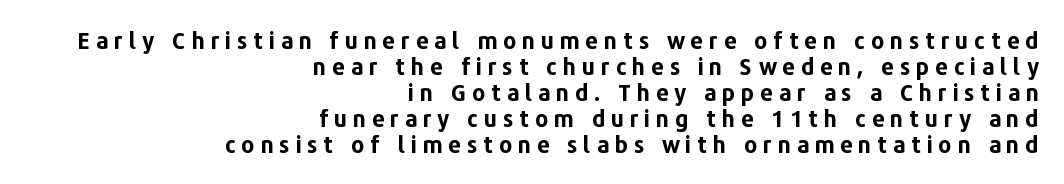
The image shows 23 px bold type, upright; set right-aligned, tight line spacing (1.13x), unusually wide letter spacing (+0.24 em), not underlined.
